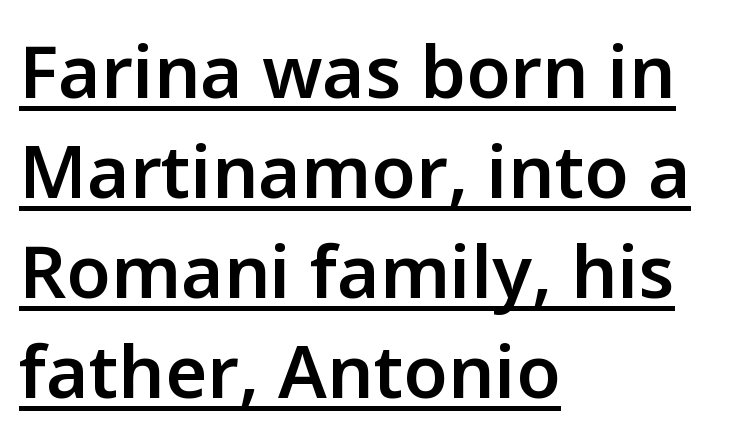
The image shows 73 px semibold sans-serif type, upright; set left-aligned, normal line spacing (1.37x), normal letter spacing, underlined; low stroke contrast and a medium x-height.
